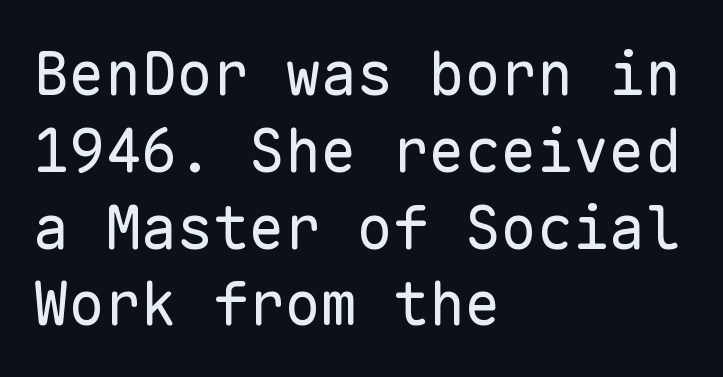
The image shows 60 px regular-weight sans-serif type, upright, monospaced; set left-aligned, normal line spacing (1.28x), normal letter spacing, not underlined; low stroke contrast and a medium x-height.
